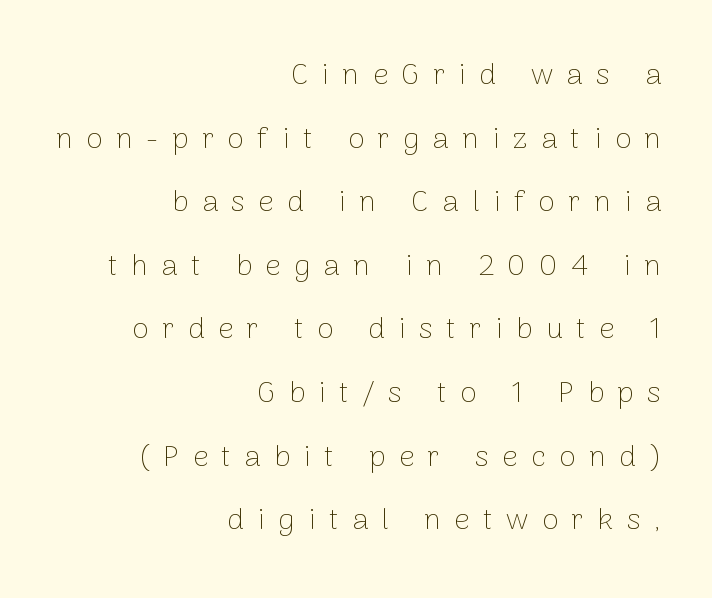
The image shows 30 px thin sans-serif type, upright; set right-aligned, loose line spacing (2.12x), unusually wide letter spacing (+0.45 em), not underlined; low stroke contrast and a medium x-height.
